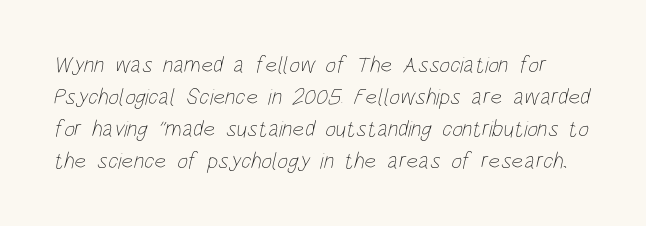
{"bold": "no", "underline": "no", "line_spacing": "normal", "line_spacing_ratio": 1.39, "letter_spacing": "normal", "letter_spacing_em": 0.0, "glyph_px": 23}
